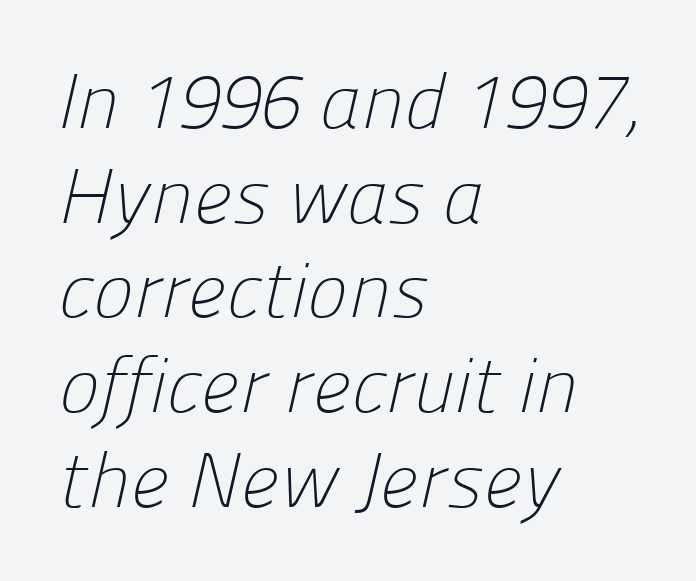
{"serif": "no", "bold": "no", "weight": "light", "width": "normal", "stroke_contrast": "low", "x_height": "medium", "monospaced": "no", "underline": "no", "align": "left", "line_spacing_ratio": 1.23, "letter_spacing": "normal", "letter_spacing_em": 0.0, "glyph_px": 77}
